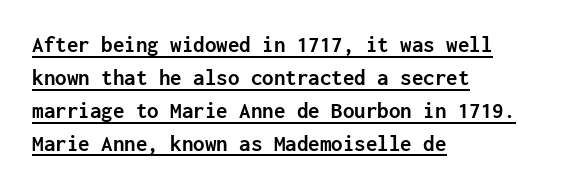
The horizontal fit of the characters is conventional and even. The lettering holds an erect, upright posture throughout. Is there an underline? Yes — a line sits under the letters. Leading matches the norm, producing a regular column.
